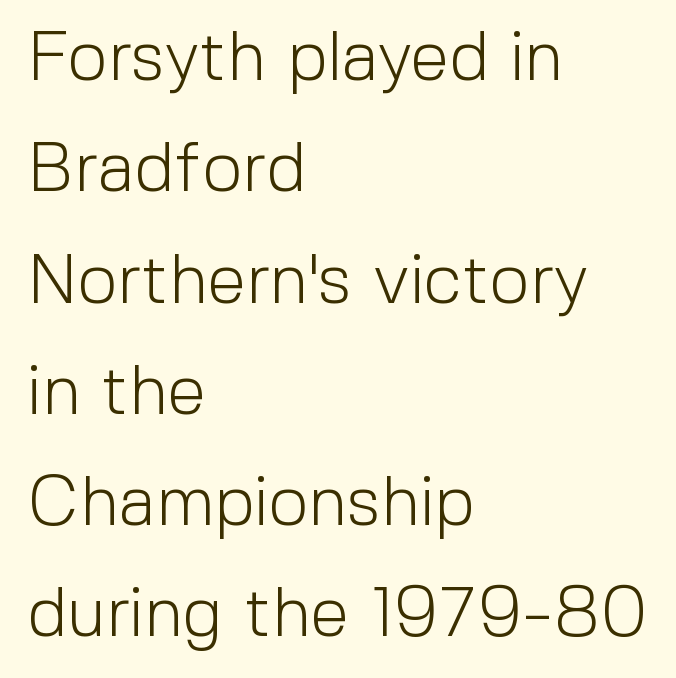
{"serif": "no", "italic": "no", "bold": "no", "weight": "light", "width": "normal", "x_height": "medium", "monospaced": "no", "underline": "no", "align": "left", "line_spacing": "normal", "line_spacing_ratio": 1.59, "letter_spacing": "normal", "letter_spacing_em": 0.0, "glyph_px": 70}
